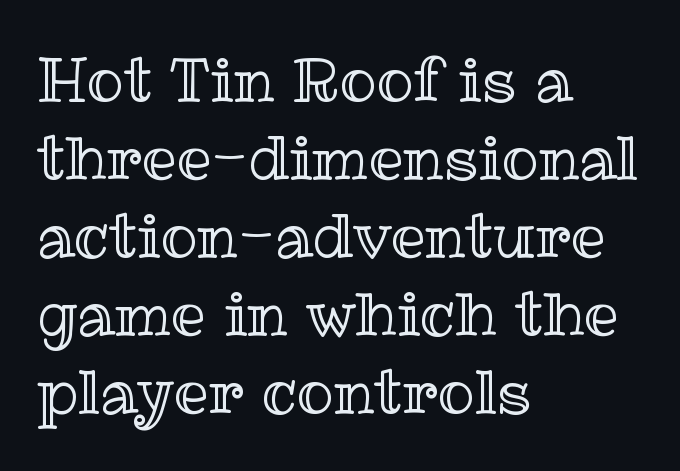
{"italic": "no", "width": "normal", "x_height": "medium", "monospaced": "no", "underline": "no", "align": "left", "line_spacing": "normal", "line_spacing_ratio": 1.28, "letter_spacing": "normal", "letter_spacing_em": 0.0, "glyph_px": 61}
